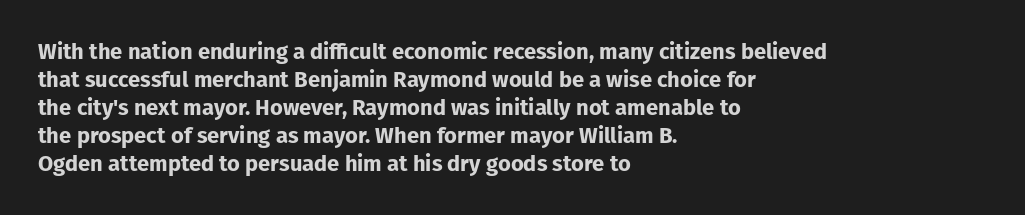
{"italic": "no", "bold": "yes", "underline": "no", "align": "left", "line_spacing": "normal", "line_spacing_ratio": 1.27, "letter_spacing": "normal", "letter_spacing_em": 0.0, "glyph_px": 22}
